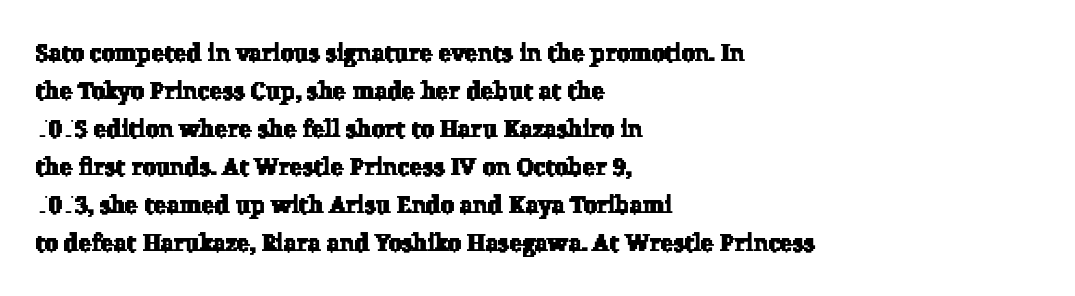
Q: Is the text underlined? A: No.
Q: How is the paragraph aligned? A: Left-aligned.
Q: Is the spacing between letters normal or unusually wide? A: Normal.
Q: Is the spacing between lines tight, normal or loose? A: Normal.
